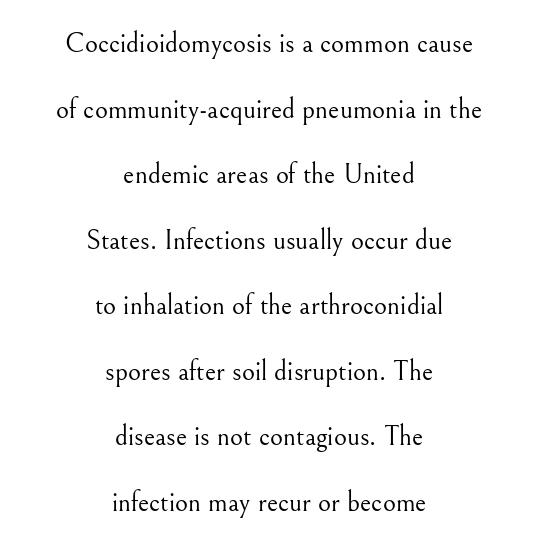
Quick note: interline space is abundant. The font is comparable to plain body text, perhaps lighter. The letters carry serifs — small finishing strokes at the ends of their stems. Descender tails drop into unmarked territory.
